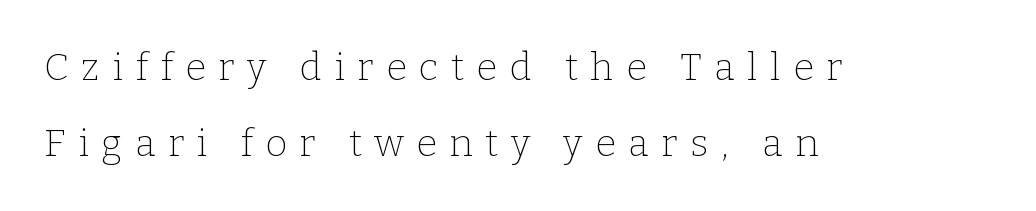
The image shows 38 px thin serif type, upright; set left-aligned, loose line spacing (1.99x), unusually wide letter spacing (+0.33 em), not underlined; low stroke contrast and a medium x-height.
